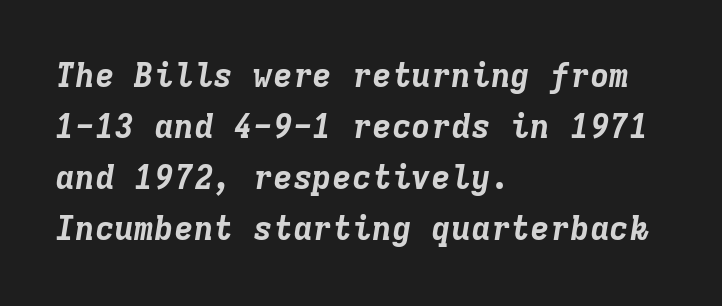
The image shows 33 px bold type, italic (leaning right), monospaced; set left-aligned, normal line spacing (1.55x), normal letter spacing, not underlined; low stroke contrast and a medium x-height.
